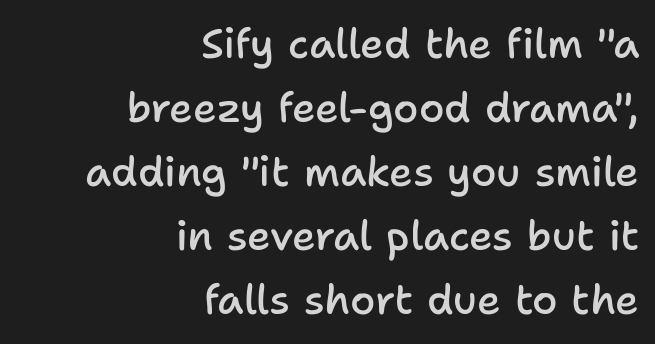
The image shows 41 px semibold sans-serif type, upright; set right-aligned, normal line spacing (1.56x), normal letter spacing, not underlined; low stroke contrast and a medium x-height.
